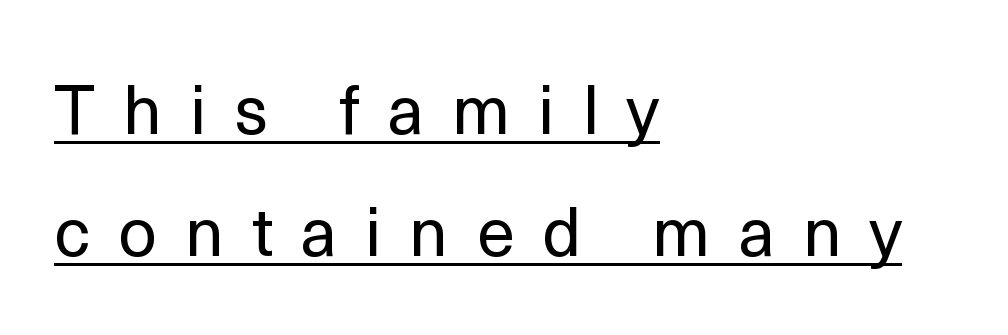
{"serif": "no", "italic": "no", "bold": "no", "weight": "regular", "width": "normal", "x_height": "medium", "monospaced": "no", "underline": "yes", "align": "left", "line_spacing_ratio": 1.8, "letter_spacing": "wide", "letter_spacing_em": 0.41, "glyph_px": 68}
